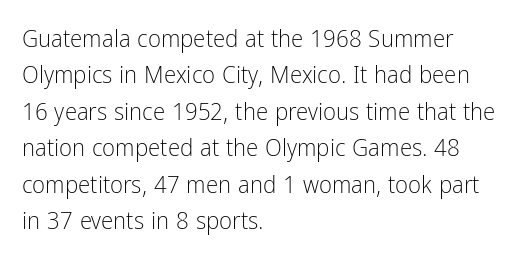
In terms of posture, this sample is upright. The passage shown has conventional tracking throughout. The zone under the glyphs is completely vacant. The lines are quadded left. These glyphs show unthickened strokes, regular width or finer. Rows of type keep a routine distance in the vertical direction.
